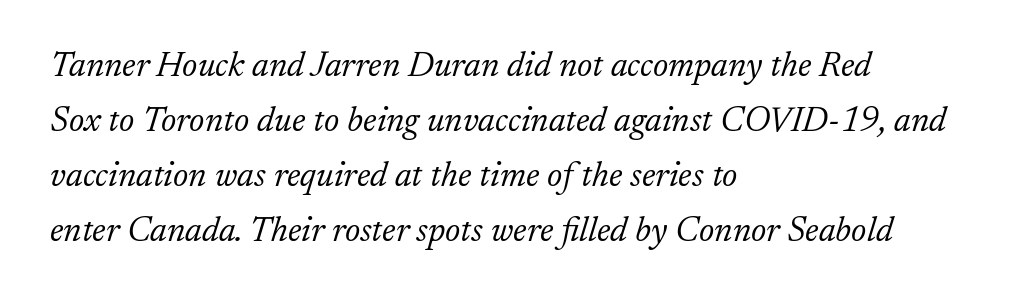
{"serif": "yes", "italic": "yes", "lean": "right", "slant_degrees": 17, "bold": "no", "weight": "light", "width": "normal", "stroke_contrast": "low", "x_height": "small", "monospaced": "no", "underline": "no", "align": "left", "line_spacing": "normal", "line_spacing_ratio": 1.57, "letter_spacing": "normal", "letter_spacing_em": 0.0, "glyph_px": 35}
